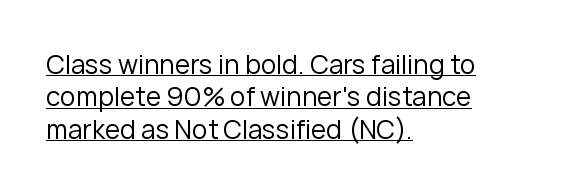
Q: Is the text bold? A: No.
Q: Is the text italic (slanted)? A: No, it is upright.
Q: Is the text underlined? A: Yes.
Q: How is the paragraph aligned? A: Left-aligned.
Q: Is the spacing between letters normal or unusually wide? A: Normal.
Q: Is the spacing between lines tight, normal or loose? A: Normal.
